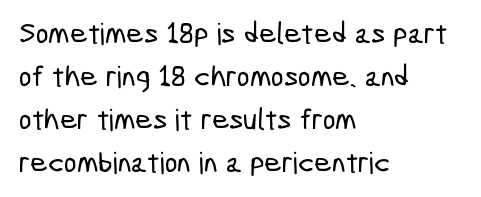
The image shows 30 px condensed sans-serif type; set left-aligned, normal line spacing (1.43x), normal letter spacing, not underlined; low stroke contrast and a medium x-height.
